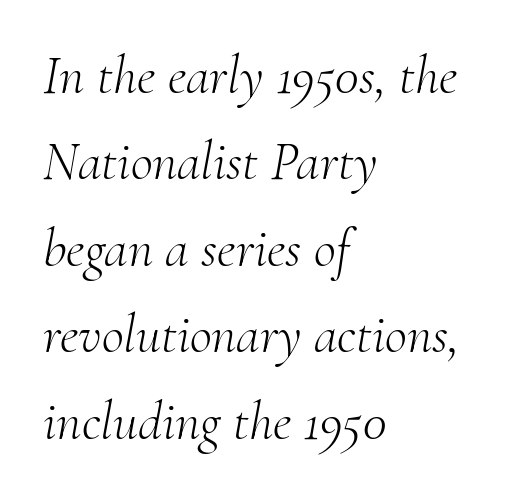
{"serif": "yes", "italic": "yes", "lean": "right", "slant_degrees": 10, "bold": "no", "weight": "light", "width": "normal", "stroke_contrast": "medium", "x_height": "small", "monospaced": "no", "underline": "no", "align": "left", "line_spacing": "normal", "line_spacing_ratio": 1.6, "letter_spacing": "normal", "letter_spacing_em": 0.0, "glyph_px": 54}
